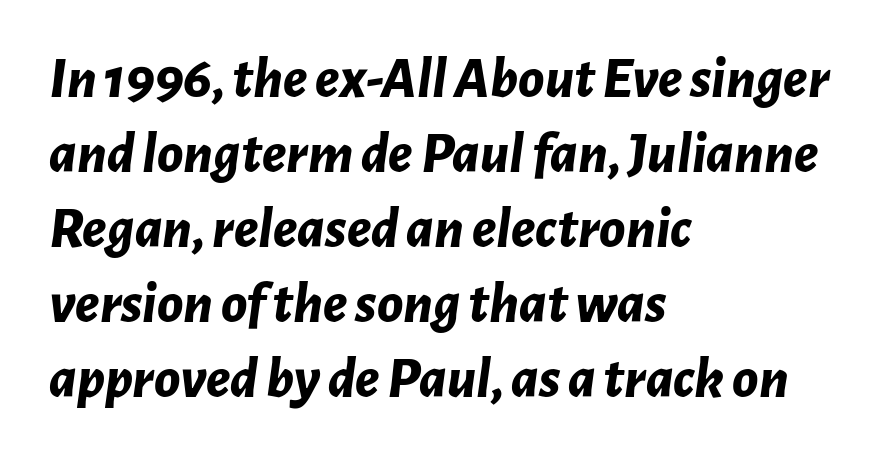
Q: Is the text bold? A: Yes.
Q: Is the text italic (slanted)? A: Yes, it leans right by about 7 degrees.
Q: Is the text underlined? A: No.
Q: How is the paragraph aligned? A: Left-aligned.
Q: Is the spacing between letters normal or unusually wide? A: Normal.
Q: Is the spacing between lines tight, normal or loose? A: Normal.
Q: Width (condensed, normal, or wide)? A: Normal.
Q: Stroke contrast? A: Low.
Q: x-height? A: Medium.
Q: Monospaced? A: No.
